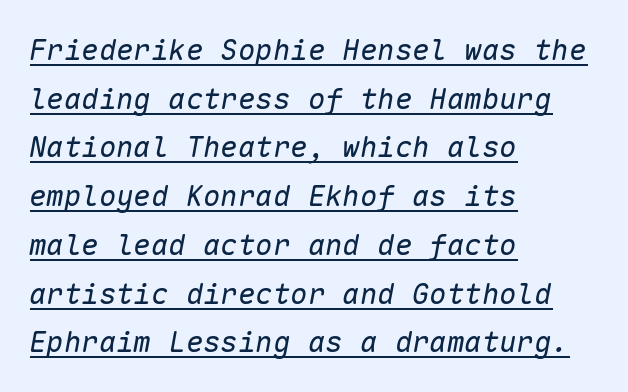
{"italic": "yes", "lean": "right", "slant_degrees": 10, "bold": "no", "weight": "regular", "width": "normal", "stroke_contrast": "low", "x_height": "medium", "monospaced": "yes", "underline": "yes", "align": "left", "line_spacing": "normal", "line_spacing_ratio": 1.68, "letter_spacing": "normal", "letter_spacing_em": 0.0, "glyph_px": 29}
